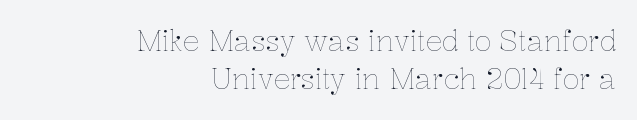
{"italic": "no", "bold": "no", "weight": "thin", "width": "normal", "stroke_contrast": "low", "x_height": "medium", "monospaced": "no", "underline": "no", "align": "right", "line_spacing": "normal", "line_spacing_ratio": 1.36, "letter_spacing": "normal", "letter_spacing_em": 0.0, "glyph_px": 28}
